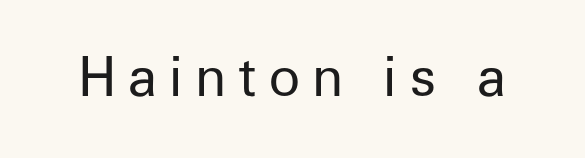
Q: Is the text bold? A: No.
Q: Is the text italic (slanted)? A: No, it is upright.
Q: Is the typeface a serif or a sans-serif typeface? A: Sans-serif.
Q: Is the text underlined? A: No.
Q: Is the spacing between letters normal or unusually wide? A: Unusually wide.
Q: Width (condensed, normal, or wide)? A: Normal.
Q: Stroke contrast? A: Low.
Q: x-height? A: Medium.
Q: Monospaced? A: No.
